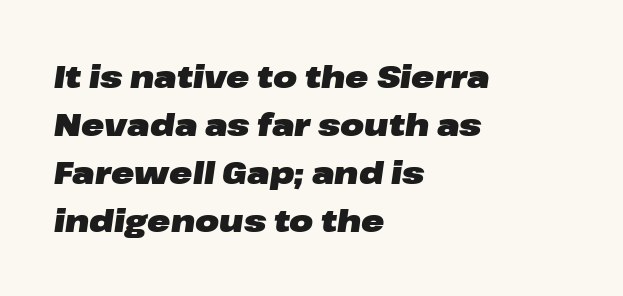
Q: Is the text bold? A: Yes.
Q: Is the text italic (slanted)? A: Yes, it leans right by about 8 degrees.
Q: Is the text underlined? A: No.
Q: How is the paragraph aligned? A: Left-aligned.
Q: Is the spacing between letters normal or unusually wide? A: Normal.
Q: Is the spacing between lines tight, normal or loose? A: Normal.
Q: Width (condensed, normal, or wide)? A: Wide.
Q: Stroke contrast? A: Low.
Q: x-height? A: Medium.
Q: Monospaced? A: No.
